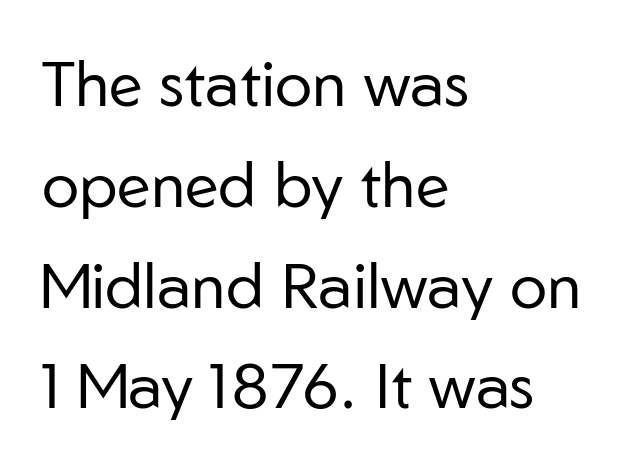
Q: Is the text bold? A: No.
Q: Is the text italic (slanted)? A: No, it is upright.
Q: Is the typeface a serif or a sans-serif typeface? A: Sans-serif.
Q: Is the text underlined? A: No.
Q: How is the paragraph aligned? A: Left-aligned.
Q: Is the spacing between letters normal or unusually wide? A: Normal.
Q: Is the spacing between lines tight, normal or loose? A: Normal.
Q: Width (condensed, normal, or wide)? A: Normal.
Q: Stroke contrast? A: Low.
Q: x-height? A: Medium.
Q: Monospaced? A: No.
